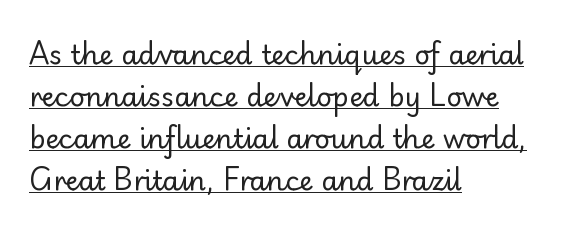
{"italic": "no", "bold": "no", "underline": "yes", "align": "left", "line_spacing": "normal", "line_spacing_ratio": 1.55, "letter_spacing": "normal", "letter_spacing_em": 0.0, "glyph_px": 27}
